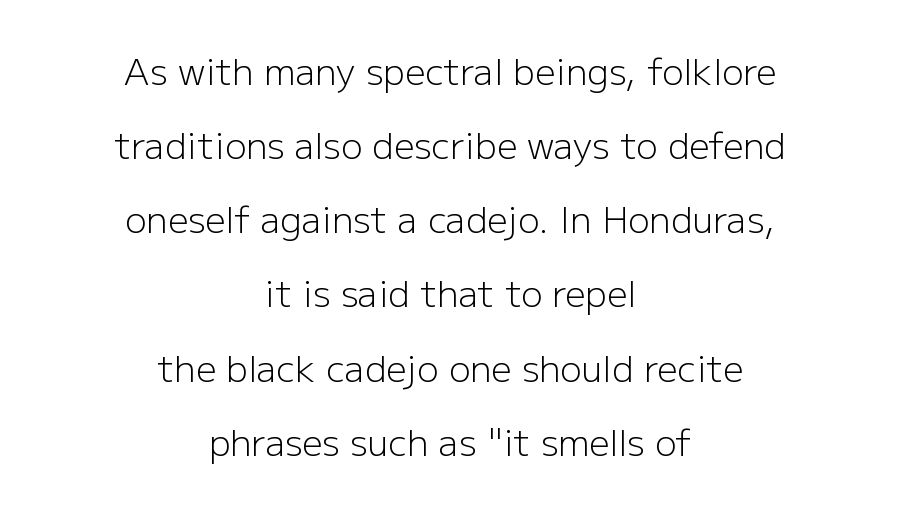
The image shows 36 px light sans-serif type, upright; set centered, loose line spacing (2.06x), normal letter spacing, not underlined; low stroke contrast and a medium x-height.
